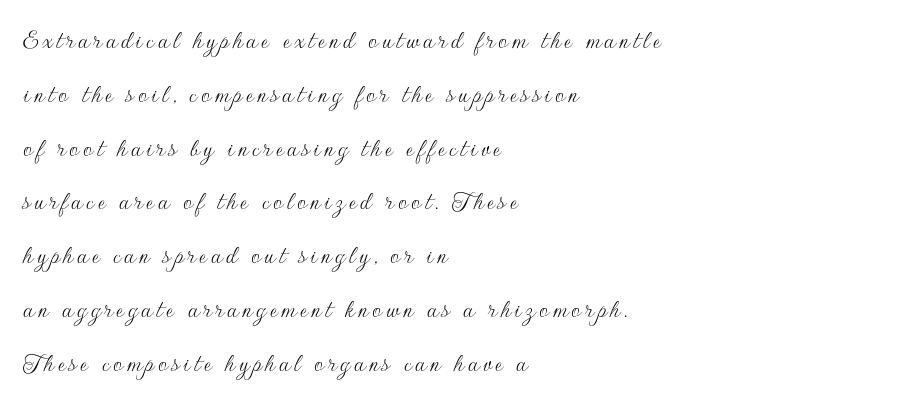
Q: Is the text bold? A: No.
Q: Is the text italic (slanted)? A: Yes.
Q: Is the typeface a serif or a sans-serif typeface? A: Sans-serif.
Q: Is the text underlined? A: No.
Q: How is the paragraph aligned? A: Left-aligned.
Q: Is the spacing between lines tight, normal or loose? A: Loose.
Q: Width (condensed, normal, or wide)? A: Normal.
Q: Stroke contrast? A: Low.
Q: x-height? A: Small.
Q: Monospaced? A: No.
